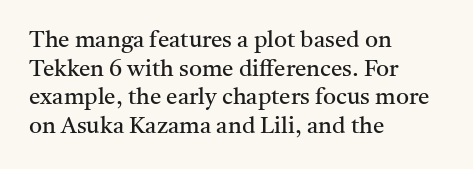
{"italic": "no", "bold": "no", "underline": "no", "align": "left", "line_spacing": "normal", "line_spacing_ratio": 1.25, "letter_spacing": "normal", "letter_spacing_em": 0.0, "glyph_px": 23}
